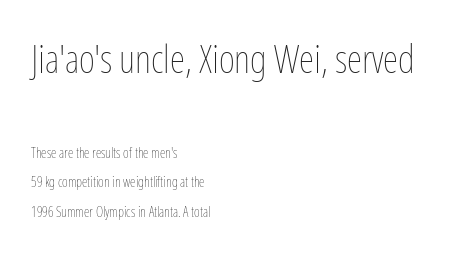
Notice the wide empty band between every row — that's loose leading. Here the first block reads like a headline and the second like body copy. What stands out about the letter spacing? Nothing — it is the standard amount. Caption: multi-line text, flush left, ragged right.
